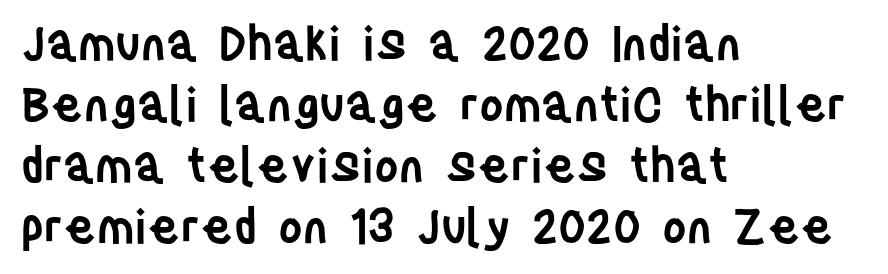
Style check: upright. A typesetter would label this face a sans. In terms of weight, the rendering is demibold, just under bold. Character widths vary here, with narrow letters taking less room than wide ones.
